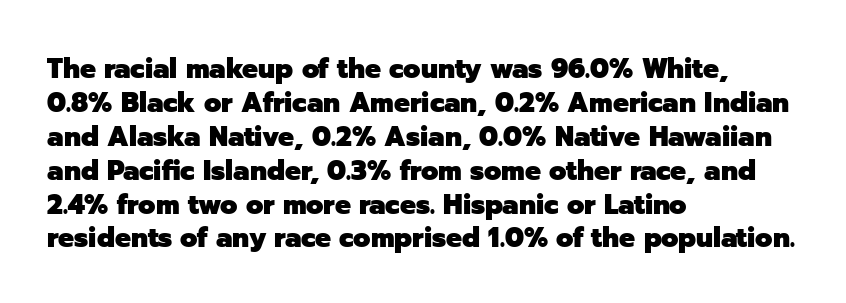
{"serif": "no", "italic": "no", "bold": "yes", "weight": "heavy", "width": "normal", "stroke_contrast": "low", "x_height": "medium", "monospaced": "no", "underline": "no", "align": "left", "line_spacing_ratio": 1.21, "letter_spacing": "normal", "letter_spacing_em": 0.0, "glyph_px": 28}
